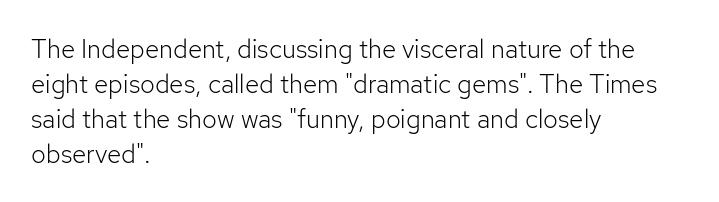
{"italic": "no", "bold": "no", "underline": "no", "align": "left", "line_spacing": "normal", "line_spacing_ratio": 1.34, "letter_spacing": "normal", "letter_spacing_em": 0.0, "glyph_px": 26}
